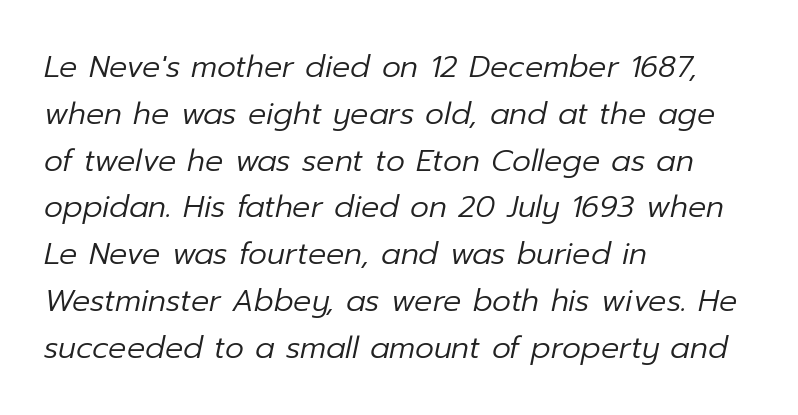
Q: Is the text bold? A: No.
Q: Is the text italic (slanted)? A: Yes, it leans right by about 12 degrees.
Q: Is the text underlined? A: No.
Q: How is the paragraph aligned? A: Left-aligned.
Q: Is the spacing between letters normal or unusually wide? A: Normal.
Q: Is the spacing between lines tight, normal or loose? A: Normal.
Q: Width (condensed, normal, or wide)? A: Normal.
Q: Stroke contrast? A: Low.
Q: x-height? A: Medium.
Q: Monospaced? A: No.
